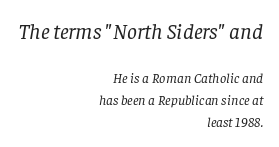
One glance says typical: line gaps are just what's usual. Tracking value appears to be zero — textbook default spacing. Rendered with sloped, italic letterforms. The space directly below the letters is spotless. Size contrast runs from large at the top to small at the bottom.
